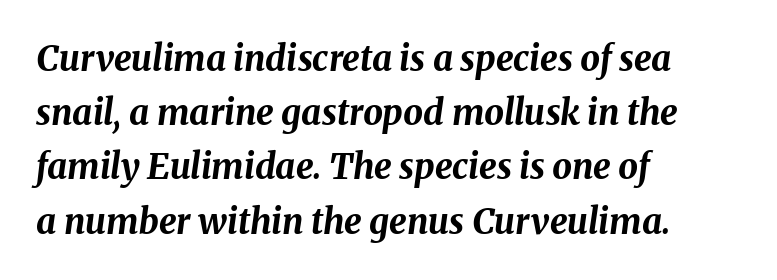
{"italic": "yes", "lean": "right", "slant_degrees": 8, "bold": "yes", "weight": "bold", "width": "normal", "stroke_contrast": "medium", "x_height": "medium", "monospaced": "no", "underline": "no", "align": "left", "line_spacing": "normal", "line_spacing_ratio": 1.55, "letter_spacing": "normal", "letter_spacing_em": 0.0, "glyph_px": 35}
